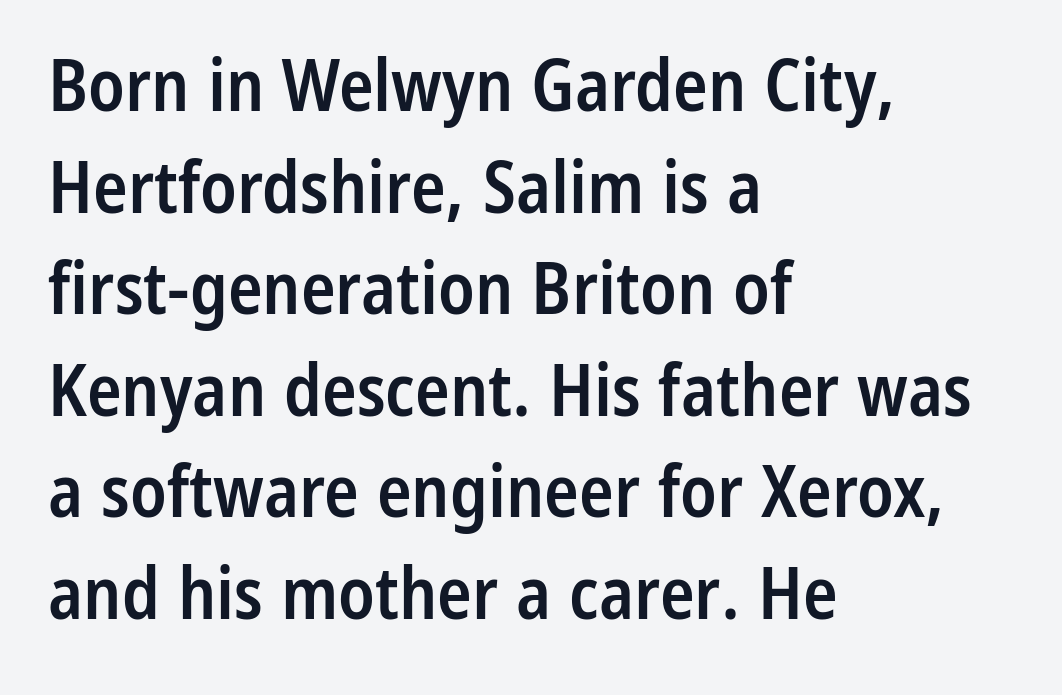
The image shows 72 px semibold, condensed sans-serif type, upright; set left-aligned, normal line spacing (1.41x), normal letter spacing, not underlined; low stroke contrast and a medium x-height.
